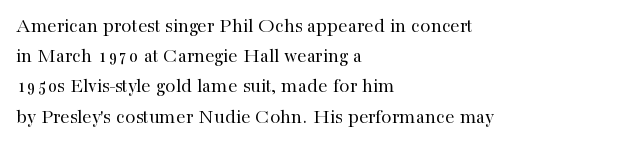
The image shows 21 px text type, upright; set left-aligned, normal line spacing (1.44x), normal letter spacing, not underlined.
